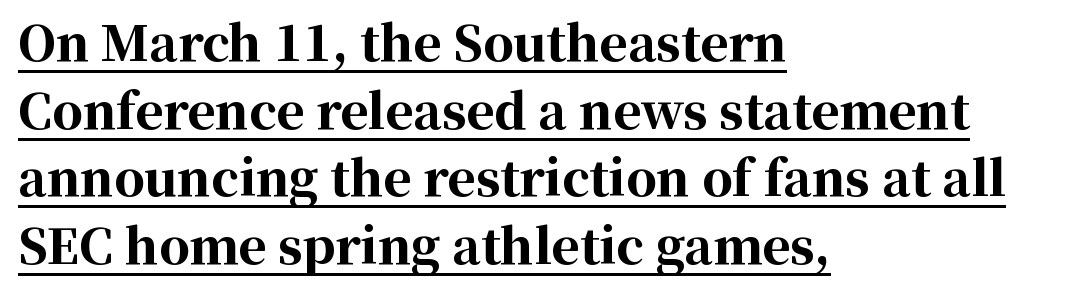
What stands out about the letter spacing? Nothing — it is the standard amount. The rendering uses natural spacing where letterforms have individual widths. Classification — serif. It's the straight-up-and-down kind of type.
